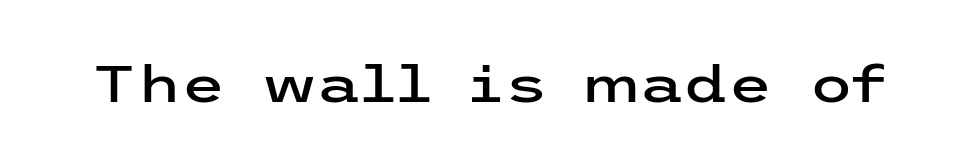
The image shows 51 px wide sans-serif type, upright; set normal letter spacing, not underlined; low stroke contrast and a medium x-height.
